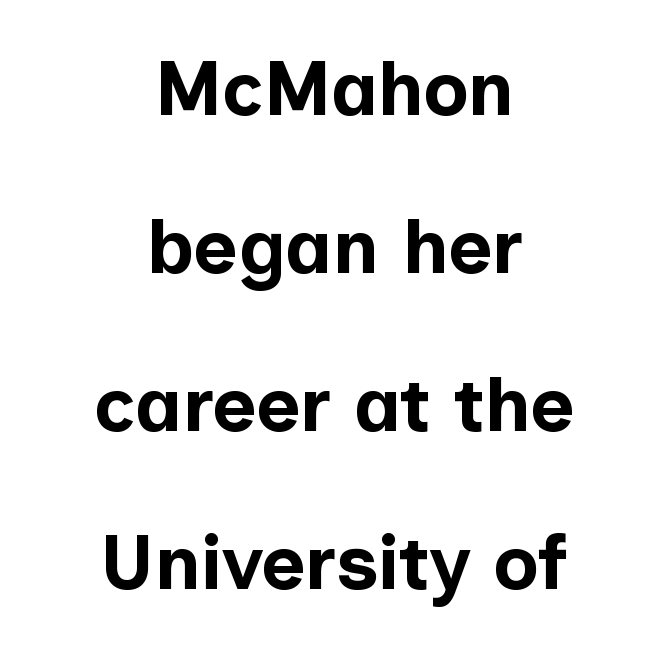
The image shows 76 px bold sans-serif type, upright; set centered, loose line spacing (2.08x), normal letter spacing, not underlined; low stroke contrast and a medium x-height.
